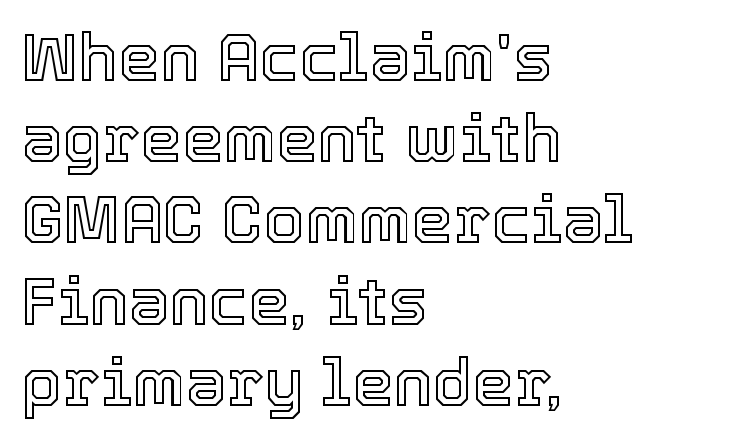
Q: Is the text italic (slanted)? A: No, it is upright.
Q: Is the text underlined? A: No.
Q: How is the paragraph aligned? A: Left-aligned.
Q: Is the spacing between letters normal or unusually wide? A: Normal.
Q: Width (condensed, normal, or wide)? A: Normal.
Q: x-height? A: Medium.
Q: Monospaced? A: No.
